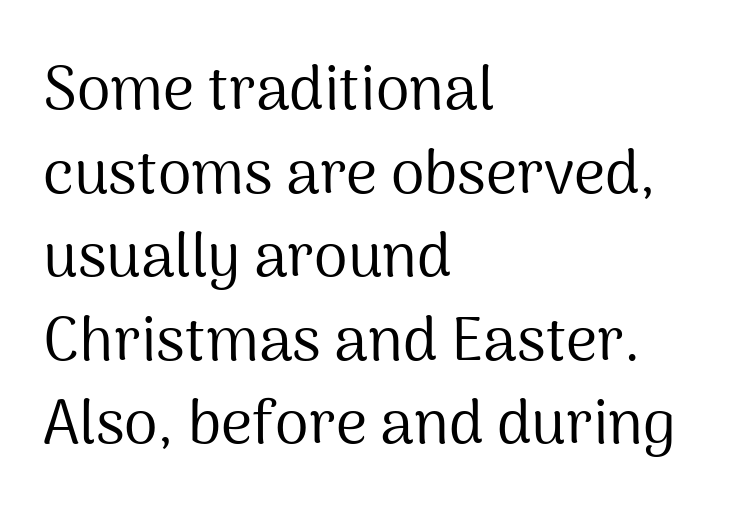
{"serif": "no", "italic": "no", "bold": "no", "weight": "regular", "width": "normal", "stroke_contrast": "medium", "x_height": "medium", "monospaced": "no", "underline": "no", "align": "left", "line_spacing": "normal", "line_spacing_ratio": 1.37, "letter_spacing": "normal", "letter_spacing_em": 0.0, "glyph_px": 61}
